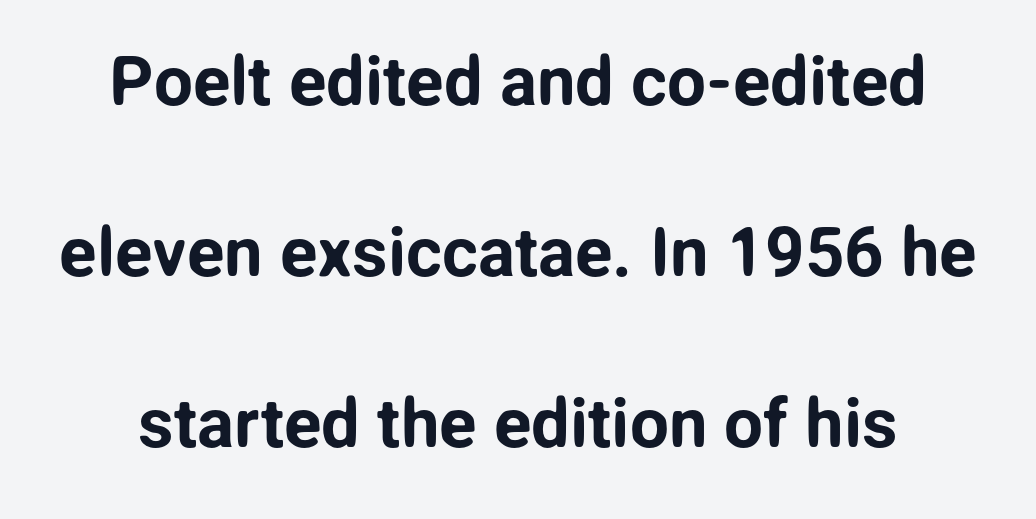
Q: Is the text italic (slanted)? A: No, it is upright.
Q: Is the typeface a serif or a sans-serif typeface? A: Sans-serif.
Q: Is the text underlined? A: No.
Q: Is the spacing between letters normal or unusually wide? A: Normal.
Q: Is the spacing between lines tight, normal or loose? A: Loose.
Q: Width (condensed, normal, or wide)? A: Normal.
Q: Stroke contrast? A: Low.
Q: x-height? A: Medium.
Q: Monospaced? A: No.
